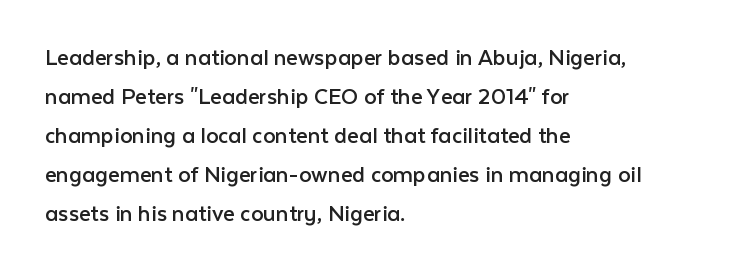
The space between consecutive lines is moderate. In terms of letterspacing, this is plain default setting. This rendering features lettering with no underline. Is the stroke heavy? The answer is a plain regular-or-lighter.
